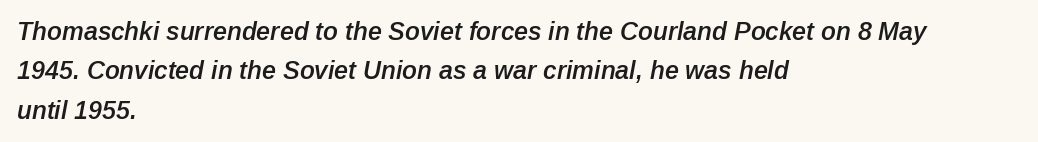
Q: Is the text bold? A: Semi-bold.
Q: Is the text italic (slanted)? A: Yes, it leans right by about 12 degrees.
Q: Is the text underlined? A: No.
Q: How is the paragraph aligned? A: Left-aligned.
Q: Is the spacing between letters normal or unusually wide? A: Normal.
Q: Is the spacing between lines tight, normal or loose? A: Normal.
